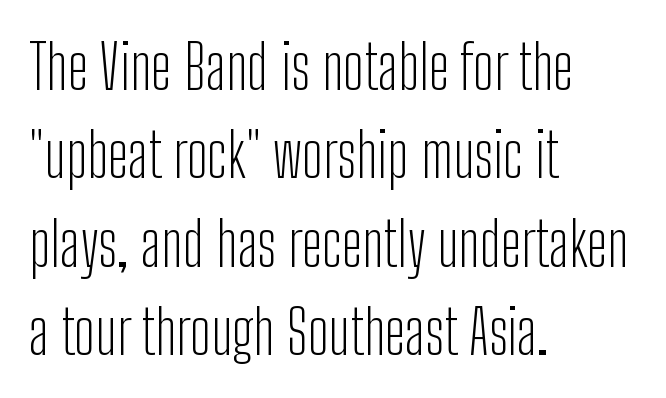
Q: Is the text bold? A: No.
Q: Is the text italic (slanted)? A: No, it is upright.
Q: Is the typeface a serif or a sans-serif typeface? A: Sans-serif.
Q: Is the text underlined? A: No.
Q: How is the paragraph aligned? A: Left-aligned.
Q: Is the spacing between letters normal or unusually wide? A: Normal.
Q: Is the spacing between lines tight, normal or loose? A: Normal.
Q: Width (condensed, normal, or wide)? A: Condensed.
Q: Stroke contrast? A: Low.
Q: x-height? A: Medium.
Q: Monospaced? A: No.
